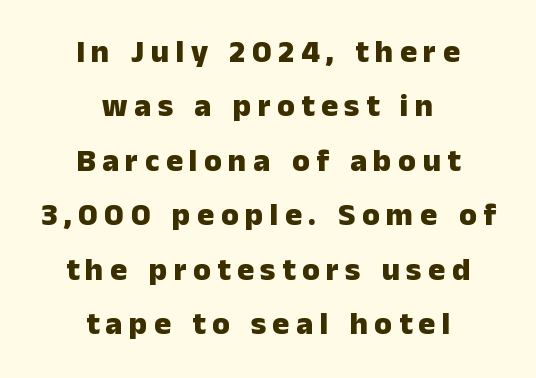
Q: Is the text bold? A: Yes.
Q: Is the text italic (slanted)? A: No, it is upright.
Q: Is the typeface a serif or a sans-serif typeface? A: Sans-serif.
Q: Is the text underlined? A: No.
Q: How is the paragraph aligned? A: Centered.
Q: Is the spacing between letters normal or unusually wide? A: Unusually wide.
Q: Is the spacing between lines tight, normal or loose? A: Normal.
Q: Width (condensed, normal, or wide)? A: Normal.
Q: Stroke contrast? A: Low.
Q: x-height? A: Medium.
Q: Monospaced? A: No.
